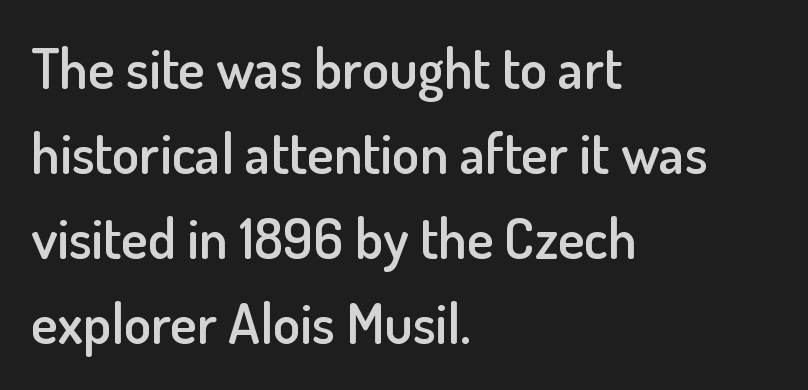
{"serif": "no", "italic": "no", "bold": "semi", "weight": "semibold", "width": "normal", "stroke_contrast": "low", "x_height": "small", "monospaced": "no", "underline": "no", "align": "left", "line_spacing": "normal", "line_spacing_ratio": 1.52, "letter_spacing": "normal", "letter_spacing_em": 0.0, "glyph_px": 56}
